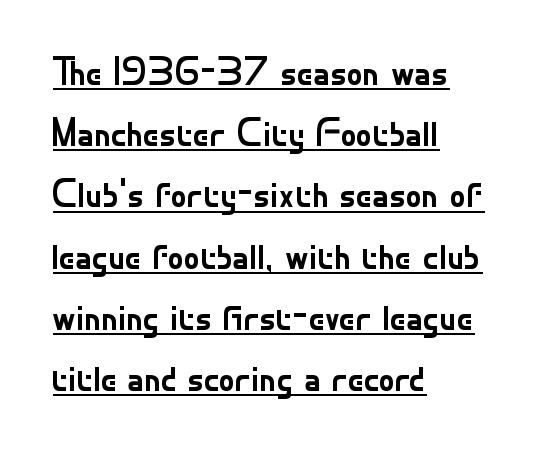
Regarding serifs, this sample does without them. This sample is left-justified, so line endings fall wherever the words run out. The line-height multiplier appears to be the usual default. No heavy texture on the line: the type isn't bold. Notice how a bar underscores the lettering throughout.
